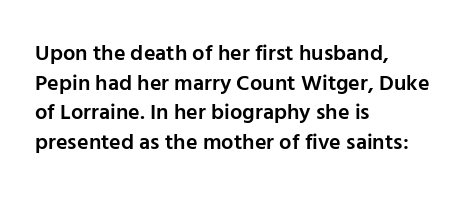
The image shows 22 px text type, upright; set left-aligned, normal line spacing (1.35x), normal letter spacing, not underlined.
